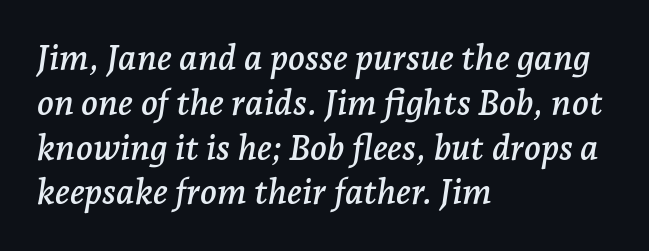
Q: Is the text italic (slanted)? A: Yes, it leans right by about 7 degrees.
Q: Is the typeface a serif or a sans-serif typeface? A: Serif.
Q: Is the text underlined? A: No.
Q: How is the paragraph aligned? A: Left-aligned.
Q: Is the spacing between letters normal or unusually wide? A: Normal.
Q: Is the spacing between lines tight, normal or loose? A: Normal.
Q: Width (condensed, normal, or wide)? A: Normal.
Q: Stroke contrast? A: Low.
Q: x-height? A: Medium.
Q: Monospaced? A: No.
